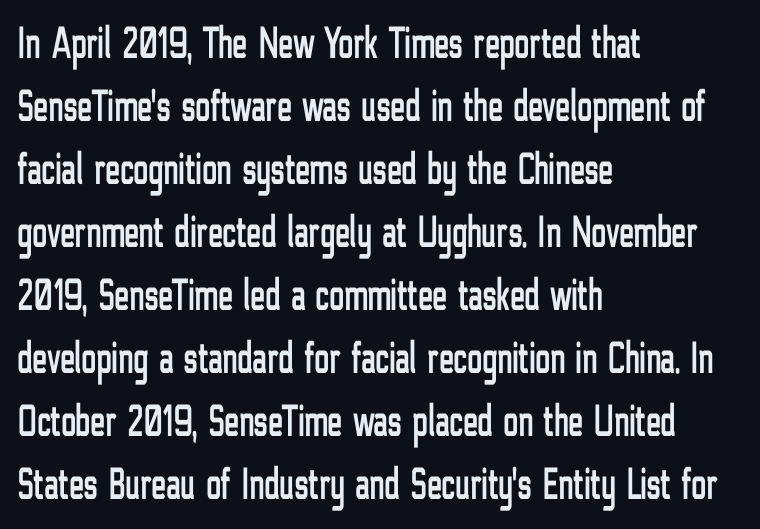
Varying glyph widths throughout — classic text-font behaviour. The letterforms sit shoulder to shoulder at normal distance. The designer went with a sans here, leaving each stem footless. A student would call this left alignment; a typographer would say flush left, rag right. Each row of text sits above clean, open space. In terms of leading, this rendering sits right in the middle.
